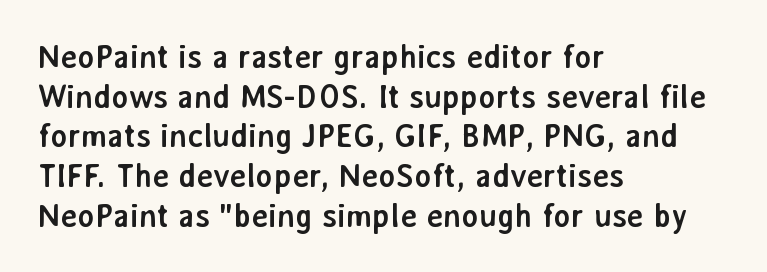
The specimen omits any rule beneath the text block's lines. I'd describe the lettering as bold — thick and assertive. Typeset ragged right — the left edge is the straight one. Notice how the stems are strictly vertical — no italics here. Character widths vary here, with narrow letters taking less room than wide ones.
